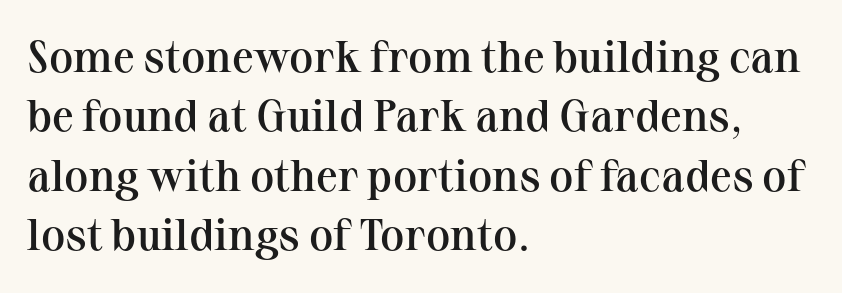
Q: Is the text bold? A: Semi-bold.
Q: Is the text italic (slanted)? A: No, it is upright.
Q: Is the typeface a serif or a sans-serif typeface? A: Serif.
Q: Is the text underlined? A: No.
Q: How is the paragraph aligned? A: Left-aligned.
Q: Is the spacing between letters normal or unusually wide? A: Normal.
Q: Is the spacing between lines tight, normal or loose? A: Normal.
Q: Width (condensed, normal, or wide)? A: Normal.
Q: Stroke contrast? A: Medium.
Q: x-height? A: Medium.
Q: Monospaced? A: No.
